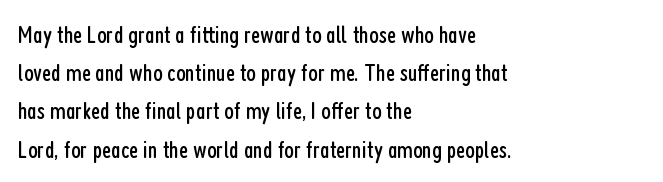
Q: Is the text bold? A: No.
Q: Is the text italic (slanted)? A: No, it is upright.
Q: Is the text underlined? A: No.
Q: How is the paragraph aligned? A: Left-aligned.
Q: Is the spacing between letters normal or unusually wide? A: Normal.
Q: Is the spacing between lines tight, normal or loose? A: Normal.
